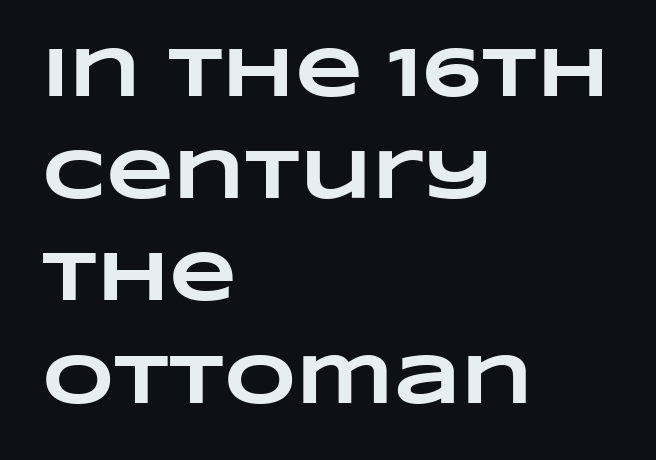
Q: Is the text bold? A: Yes.
Q: Is the text underlined? A: No.
Q: How is the paragraph aligned? A: Left-aligned.
Q: Is the spacing between letters normal or unusually wide? A: Normal.
Q: Is the spacing between lines tight, normal or loose? A: Normal.
Q: Width (condensed, normal, or wide)? A: Wide.
Q: Stroke contrast? A: Low.
Q: x-height? A: Large.
Q: Monospaced? A: No.
